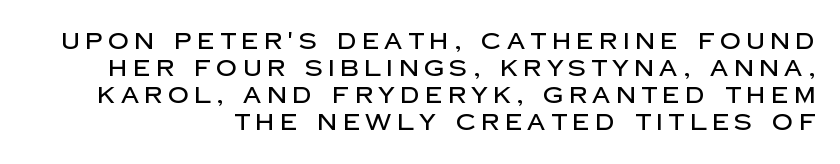
Q: Is the text italic (slanted)? A: No, it is upright.
Q: Is the text underlined? A: No.
Q: How is the paragraph aligned? A: Right-aligned.
Q: Is the spacing between letters normal or unusually wide? A: Unusually wide.
